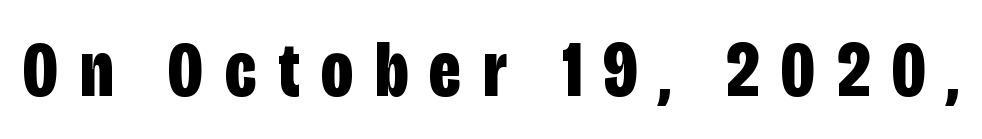
{"serif": "no", "italic": "no", "bold": "yes", "weight": "bold", "width": "condensed", "stroke_contrast": "low", "x_height": "large", "monospaced": "no", "underline": "no", "letter_spacing": "wide", "letter_spacing_em": 0.27, "glyph_px": 80}
